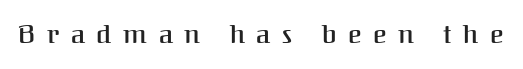
What weight is shown? A semibold, between regular and bold. Vertical strokes here are truly vertical. The specimen omits any rule beneath the text block's lines. Between one letter and the next there's a generous, obvious gap.
